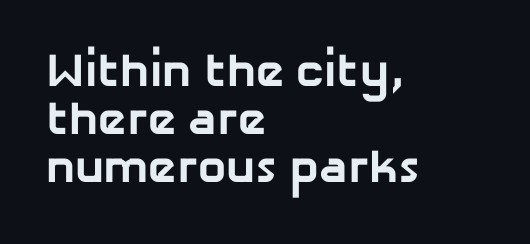
Q: Is the text bold? A: Yes.
Q: Is the typeface a serif or a sans-serif typeface? A: Sans-serif.
Q: Is the text underlined? A: No.
Q: How is the paragraph aligned? A: Left-aligned.
Q: Is the spacing between letters normal or unusually wide? A: Normal.
Q: Is the spacing between lines tight, normal or loose? A: Tight.
Q: Width (condensed, normal, or wide)? A: Normal.
Q: Stroke contrast? A: Low.
Q: x-height? A: Medium.
Q: Monospaced? A: No.
